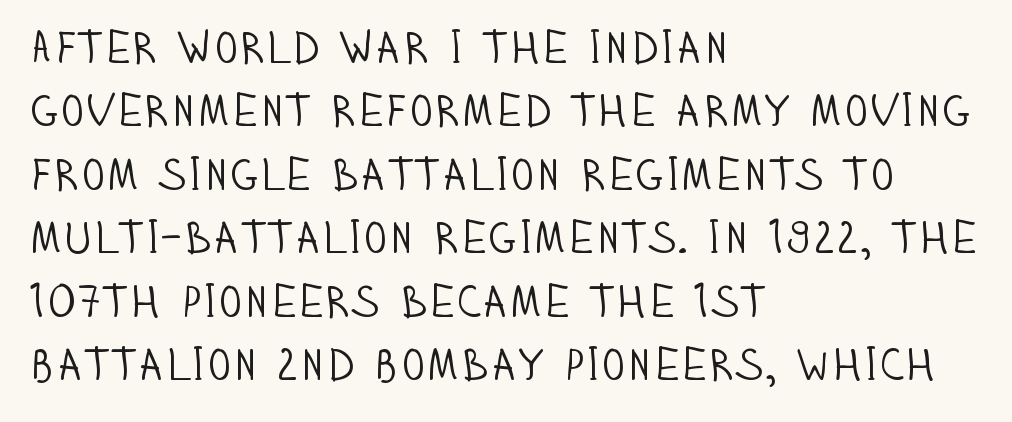
Summary of vertical rhythm: regular, with standard interline spacing. Tracking value appears to be zero — textbook default spacing. Characters remain perfectly vertical along every line. The rag falls on the right side of this text block. Weight: regular or lighter. You could not count columns in this text — the font is proportionally spaced.
